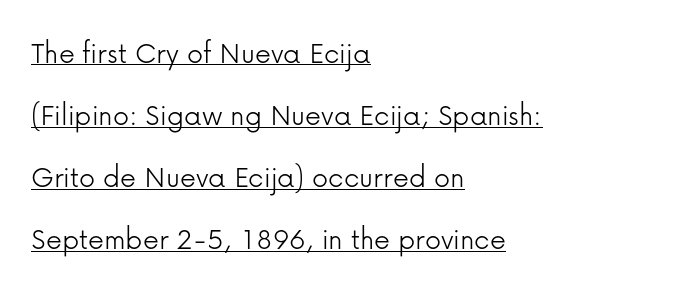
{"serif": "no", "italic": "no", "bold": "no", "weight": "light", "width": "normal", "stroke_contrast": "low", "x_height": "medium", "monospaced": "no", "underline": "yes", "align": "left", "line_spacing": "loose", "line_spacing_ratio": 1.94, "letter_spacing": "normal", "letter_spacing_em": 0.0, "glyph_px": 32}
